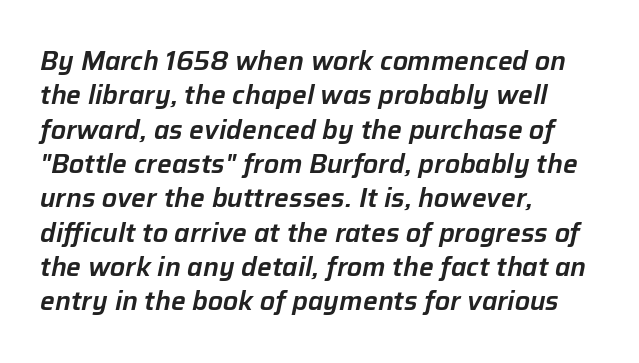
{"italic": "yes", "lean": "right", "slant_degrees": 12, "underline": "no", "align": "left", "line_spacing": "normal", "line_spacing_ratio": 1.32, "letter_spacing": "normal", "letter_spacing_em": 0.0, "glyph_px": 26}
